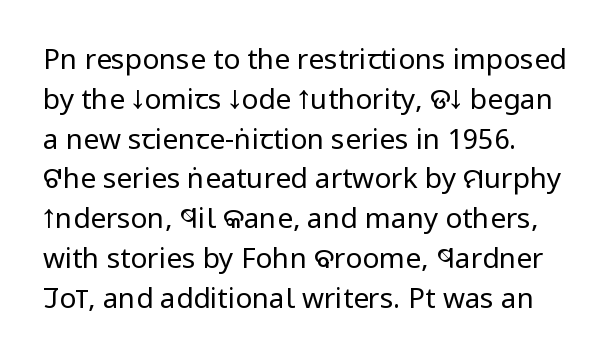
The image shows 28 px regular-weight, condensed sans-serif type, upright; set left-aligned, normal line spacing (1.42x), normal letter spacing, not underlined; low stroke contrast and a large x-height.
